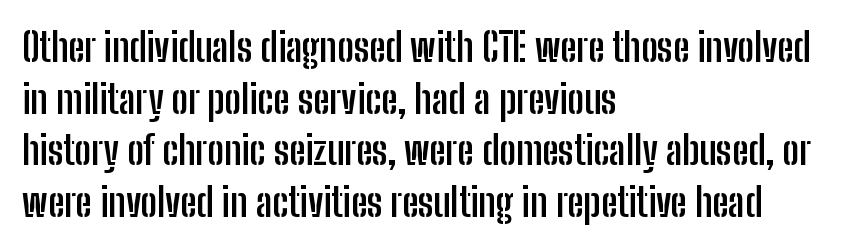
These lines are rendered in a variable-pitch font. The compositor pushed each line to the left boundary. The strokes are fattened all the way to bold. The face used here is a sans, in the tradition of grotesques and geometrics. This sample keeps an unexceptional amount of space between lines.
